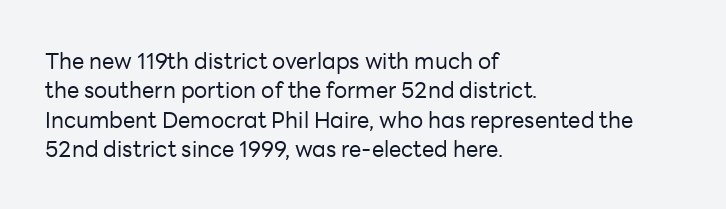
Caption: face not bold, strokes unweighted. Whoever set this chose a conventional vertical rhythm. This sample uses plain, unmodified letter spacing. The lettering stays uniformly vertical, giving the passage a roman look. Rule under the text: the space is simply empty.
